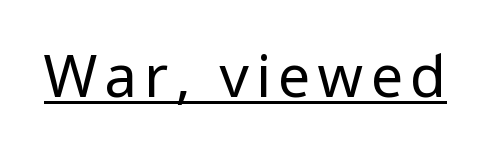
The image shows 58 px regular-weight sans-serif type, upright; set underlined; low stroke contrast and a medium x-height.
